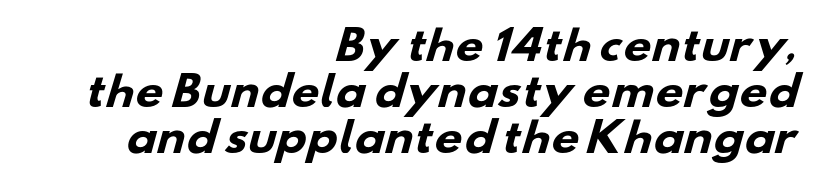
The image shows 39 px heavy, wide sans-serif type; set right-aligned, line spacing 1.18x, normal letter spacing, not underlined; low stroke contrast and a small x-height.
